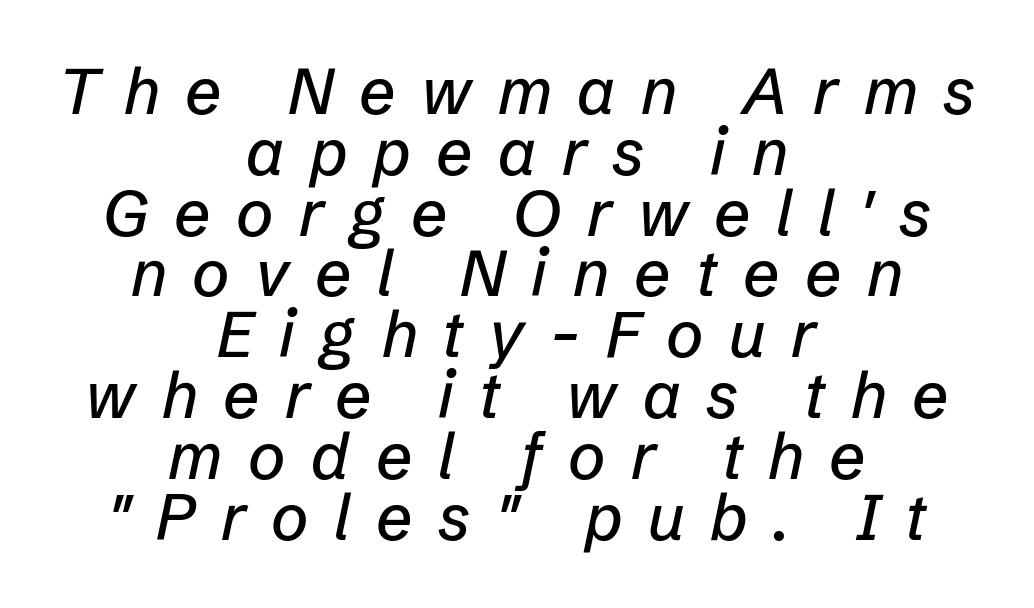
Q: Is the text italic (slanted)? A: Yes, it leans right by about 12 degrees.
Q: Is the text underlined? A: No.
Q: How is the paragraph aligned? A: Centered.
Q: Is the spacing between letters normal or unusually wide? A: Unusually wide.
Q: Is the spacing between lines tight, normal or loose? A: Tight.
Q: Width (condensed, normal, or wide)? A: Normal.
Q: Stroke contrast? A: Low.
Q: x-height? A: Medium.
Q: Monospaced? A: No.
